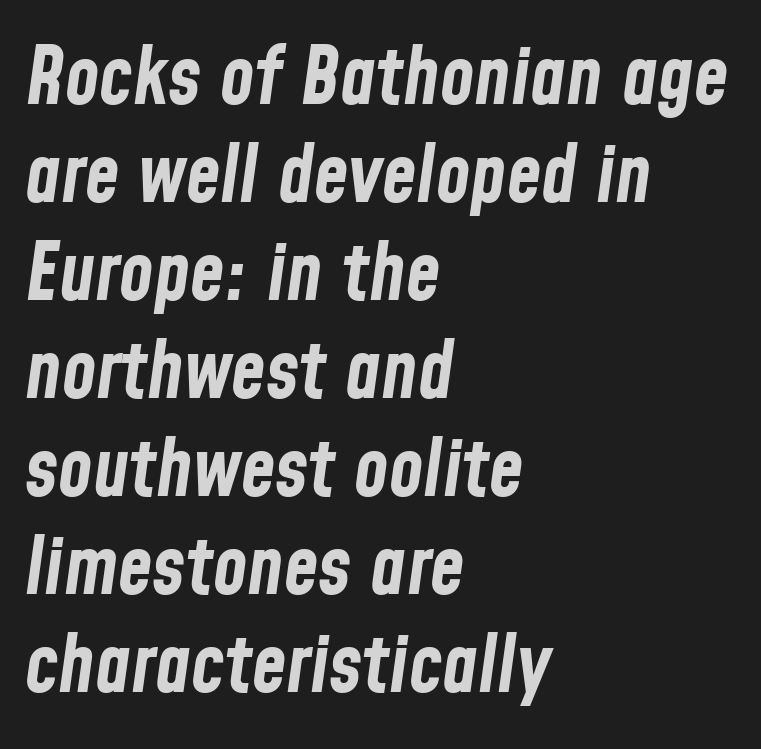
The image shows 79 px bold, condensed type, italic (leaning right); set left-aligned, line spacing 1.24x, normal letter spacing, not underlined; low stroke contrast and a medium x-height.
